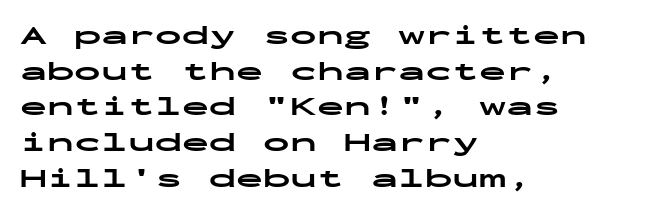
The image shows 27 px bold type, upright; set left-aligned, normal line spacing (1.32x), normal letter spacing, not underlined.
